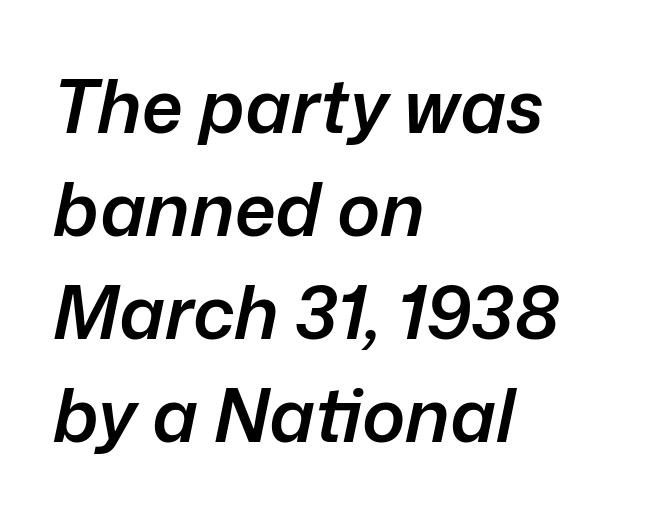
Students, observe: this is what conventionally led text looks like. Slant detected: the letters are inclined. The face used here is rendered with its standard letterfit. The area under the type is left untouched. Each letter keeps its own natural width here, so spacing adapts to shape. Stroke thickness is moderately raised; the sample reads as semibold.
